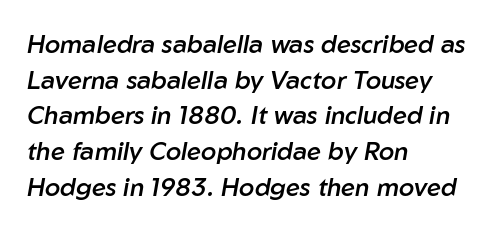
This sample keeps an unexceptional amount of space between lines. Nobody touched the tracking dial on this one. Decoration check: the copy has no underline. Compared with a centered layout, this one pins lines to the left instead. Rendered with sloped, italic letterforms.
